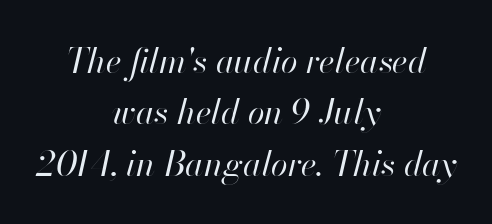
Q: Is the text bold? A: No.
Q: Is the text italic (slanted)? A: Yes, it leans right by about 13 degrees.
Q: Is the text underlined? A: No.
Q: How is the paragraph aligned? A: Centered.
Q: Is the spacing between letters normal or unusually wide? A: Normal.
Q: Is the spacing between lines tight, normal or loose? A: Normal.
Q: Width (condensed, normal, or wide)? A: Normal.
Q: Stroke contrast? A: High.
Q: x-height? A: Small.
Q: Monospaced? A: No.
